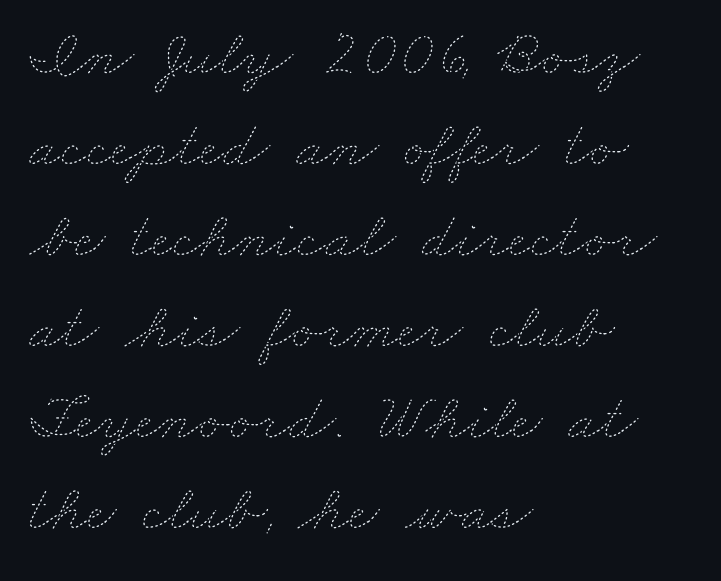
Q: Is the text bold? A: No.
Q: Is the text underlined? A: No.
Q: How is the paragraph aligned? A: Left-aligned.
Q: Is the spacing between letters normal or unusually wide? A: Normal.
Q: Is the spacing between lines tight, normal or loose? A: Normal.
Q: Width (condensed, normal, or wide)? A: Wide.
Q: Stroke contrast? A: Low.
Q: x-height? A: Small.
Q: Monospaced? A: No.
